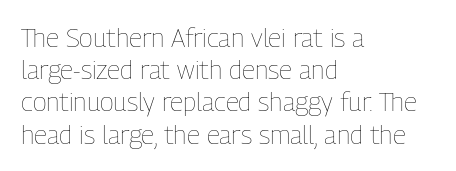
The image shows 26 px text type, upright; set left-aligned, line spacing 1.24x, normal letter spacing, not underlined.
